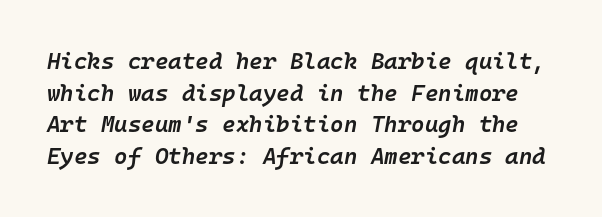
The image shows 23 px text type, italic (leaning right); set normal line spacing (1.37x), normal letter spacing, not underlined.
